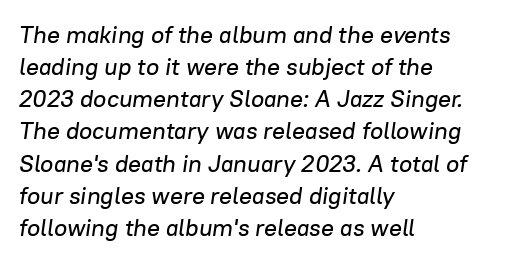
The whole block is typeset with a tilt. Whoever set this chose a conventional vertical rhythm. Nobody touched the tracking dial on this one. Unmarked baselines from the first word to the last. Teacher's note: observe the even left margin — that is flush-left alignment.
